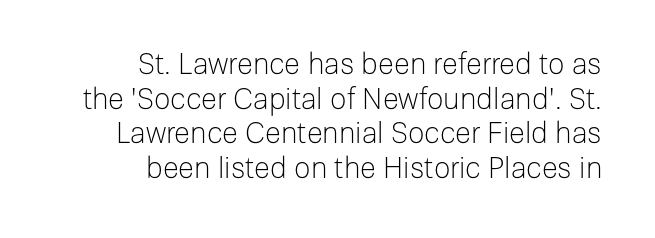
Q: Is the text bold? A: No.
Q: Is the text italic (slanted)? A: No, it is upright.
Q: Is the typeface a serif or a sans-serif typeface? A: Sans-serif.
Q: Is the text underlined? A: No.
Q: How is the paragraph aligned? A: Right-aligned.
Q: Is the spacing between letters normal or unusually wide? A: Normal.
Q: Width (condensed, normal, or wide)? A: Normal.
Q: Stroke contrast? A: Low.
Q: x-height? A: Medium.
Q: Monospaced? A: No.
